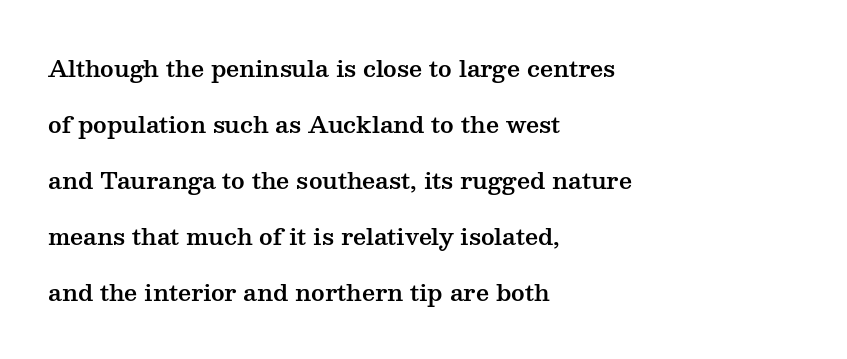
Q: Is the text italic (slanted)? A: No, it is upright.
Q: Is the text underlined? A: No.
Q: How is the paragraph aligned? A: Left-aligned.
Q: Is the spacing between letters normal or unusually wide? A: Normal.
Q: Is the spacing between lines tight, normal or loose? A: Loose.
